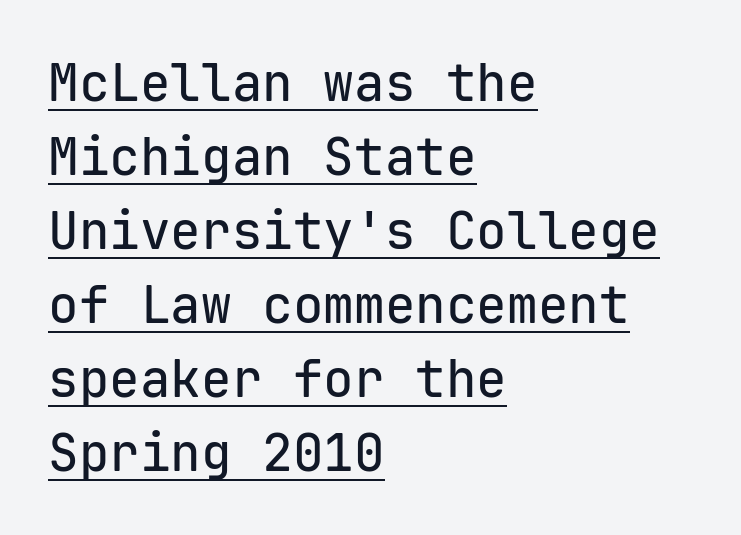
{"serif": "no", "italic": "no", "width": "normal", "stroke_contrast": "low", "x_height": "medium", "monospaced": "yes", "underline": "yes", "align": "left", "line_spacing": "normal", "line_spacing_ratio": 1.45, "letter_spacing": "normal", "letter_spacing_em": 0.0, "glyph_px": 51}
